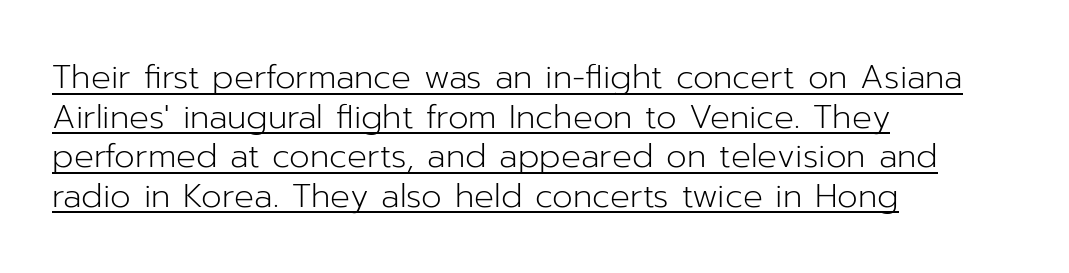
The image shows 33 px light sans-serif type, upright; set left-aligned, line spacing 1.2x, normal letter spacing, underlined; low stroke contrast and a medium x-height.
